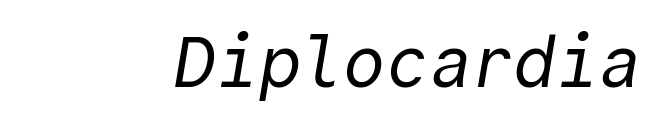
{"serif": "no", "bold": "no", "weight": "regular", "width": "normal", "x_height": "medium", "monospaced": "yes", "underline": "no", "letter_spacing": "normal", "letter_spacing_em": 0.0, "glyph_px": 71}
